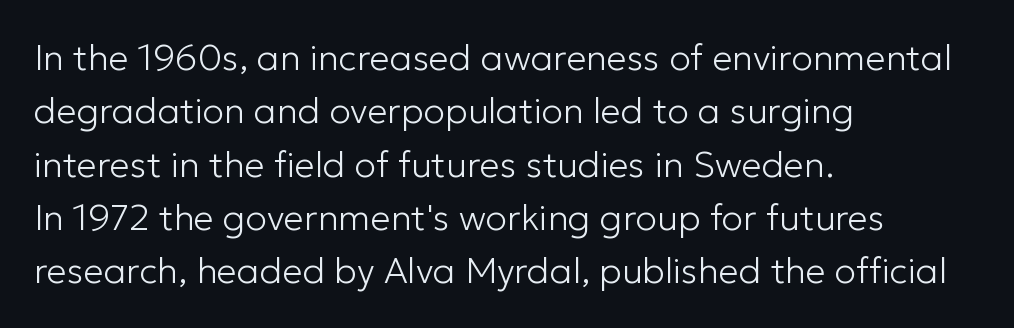
The image shows 36 px light sans-serif type, upright; set left-aligned, normal line spacing (1.48x), normal letter spacing, not underlined; low stroke contrast and a medium x-height.
